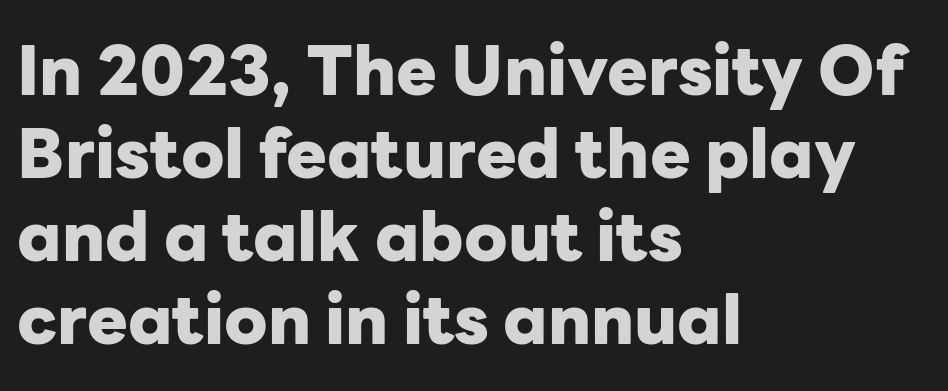
Q: Is the text bold? A: Yes.
Q: Is the text italic (slanted)? A: No, it is upright.
Q: Is the typeface a serif or a sans-serif typeface? A: Sans-serif.
Q: Is the text underlined? A: No.
Q: How is the paragraph aligned? A: Left-aligned.
Q: Is the spacing between letters normal or unusually wide? A: Normal.
Q: Width (condensed, normal, or wide)? A: Normal.
Q: Stroke contrast? A: Low.
Q: x-height? A: Medium.
Q: Monospaced? A: No.
